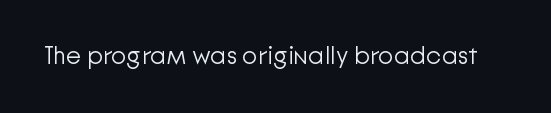
Q: Is the text bold? A: No.
Q: Is the text italic (slanted)? A: No, it is upright.
Q: Is the text underlined? A: No.
Q: Is the spacing between letters normal or unusually wide? A: Normal.
